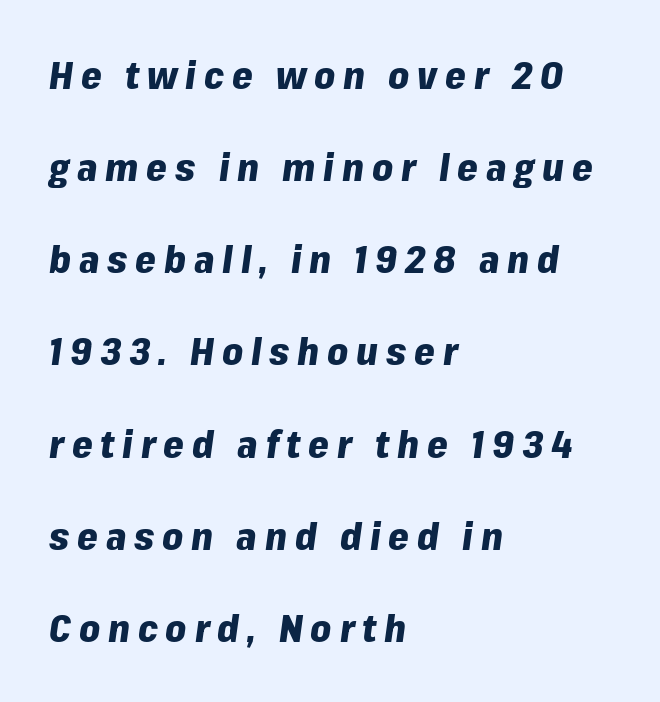
Q: Is the text bold? A: Yes.
Q: Is the text italic (slanted)? A: Yes, it leans right by about 8 degrees.
Q: Is the text underlined? A: No.
Q: How is the paragraph aligned? A: Left-aligned.
Q: Is the spacing between letters normal or unusually wide? A: Unusually wide.
Q: Is the spacing between lines tight, normal or loose? A: Loose.
Q: Width (condensed, normal, or wide)? A: Normal.
Q: Stroke contrast? A: Low.
Q: x-height? A: Medium.
Q: Monospaced? A: No.
